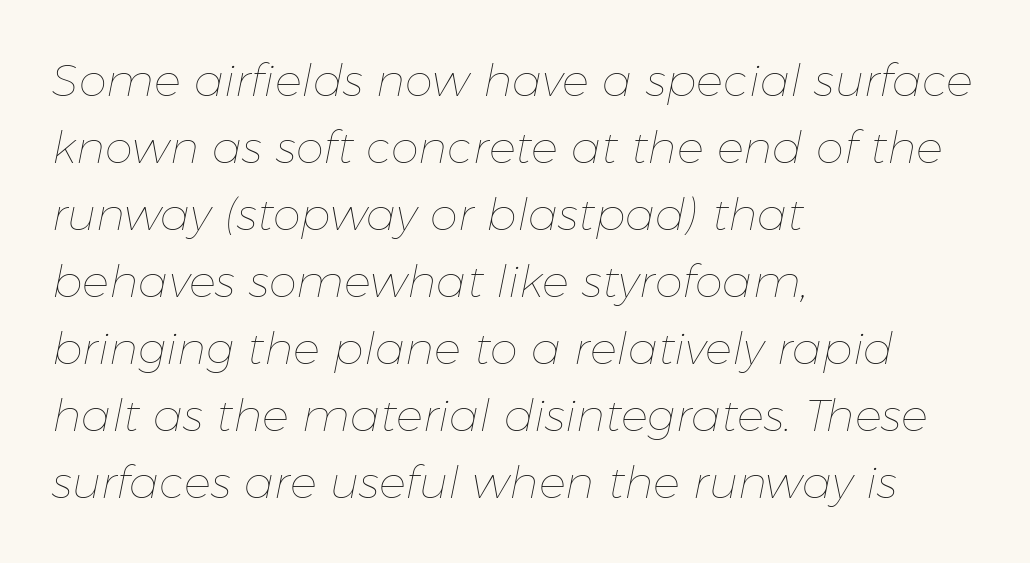
These glyphs show unthickened strokes, regular width or finer. These lines are rendered in a variable-pitch font. Short and long lines alike share a common starting point at left. Slanted lettering throughout. A bare baseline throughout the passage. Characters follow at the spacing the type designer built in.
